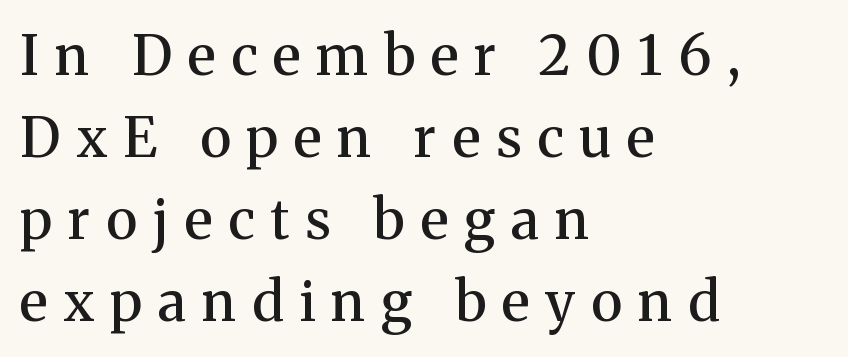
Q: Is the text bold? A: Semi-bold.
Q: Is the text italic (slanted)? A: No, it is upright.
Q: Is the typeface a serif or a sans-serif typeface? A: Serif.
Q: Is the text underlined? A: No.
Q: How is the paragraph aligned? A: Left-aligned.
Q: Is the spacing between letters normal or unusually wide? A: Unusually wide.
Q: Is the spacing between lines tight, normal or loose? A: Normal.
Q: Width (condensed, normal, or wide)? A: Normal.
Q: Stroke contrast? A: Medium.
Q: x-height? A: Medium.
Q: Monospaced? A: No.
